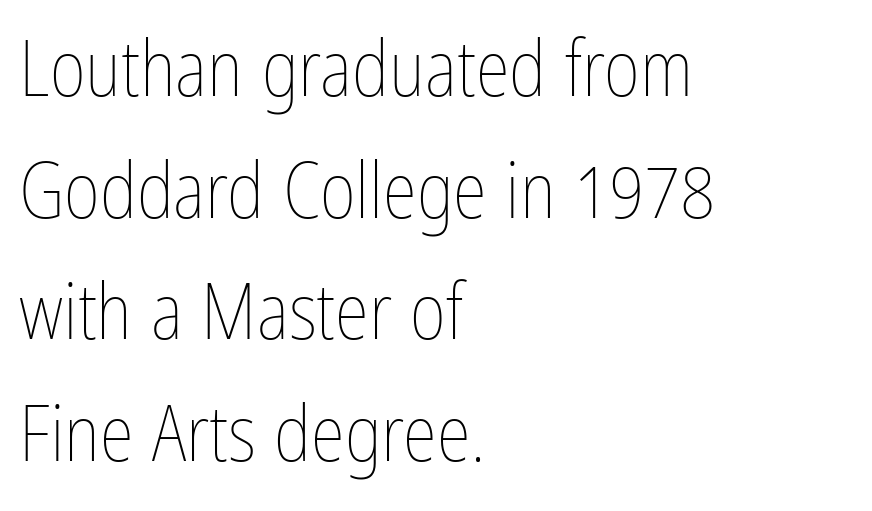
Vertical spacing — default. Each letter keeps its own natural width here, so spacing adapts to shape. A roman cut, with each character standing at attention. In terms of letterspacing, this is plain default setting. The lines are quadded left. A light-to-regular cut is what we see here.
